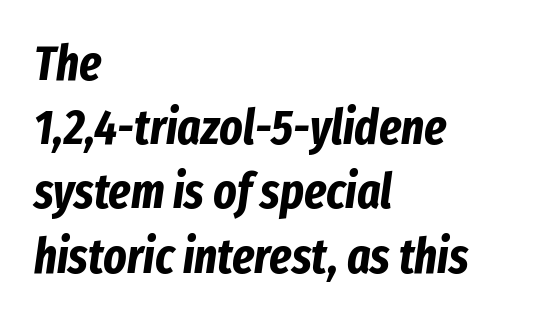
Is this a fixed-width face? No — the glyphs have proportional, varying widths. Does the lettering tilt? It does — this is italic. You could call the tracking neutral — neither tight nor loose. Thick stems and heavy bowls — unmistakably bold. Compared with typical paragraphs, the rows here are spaced about the same.
